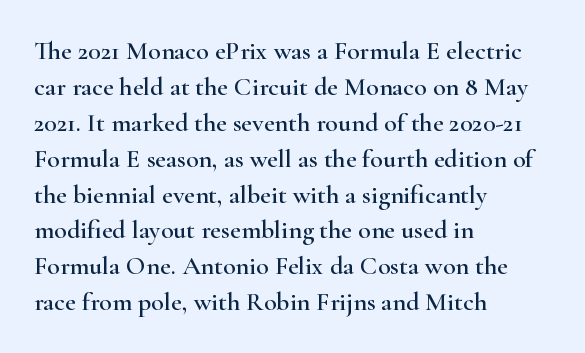
The image shows 26 px text type, upright; set left-aligned, normal line spacing (1.38x), normal letter spacing, not underlined.
